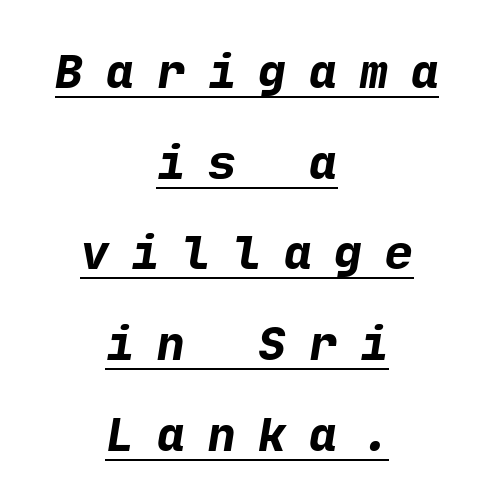
{"serif": "no", "bold": "yes", "weight": "bold", "width": "normal", "stroke_contrast": "low", "x_height": "medium", "underline": "yes", "align": "center", "line_spacing": "loose", "line_spacing_ratio": 1.93, "letter_spacing": "wide", "letter_spacing_em": 0.48, "glyph_px": 47}
